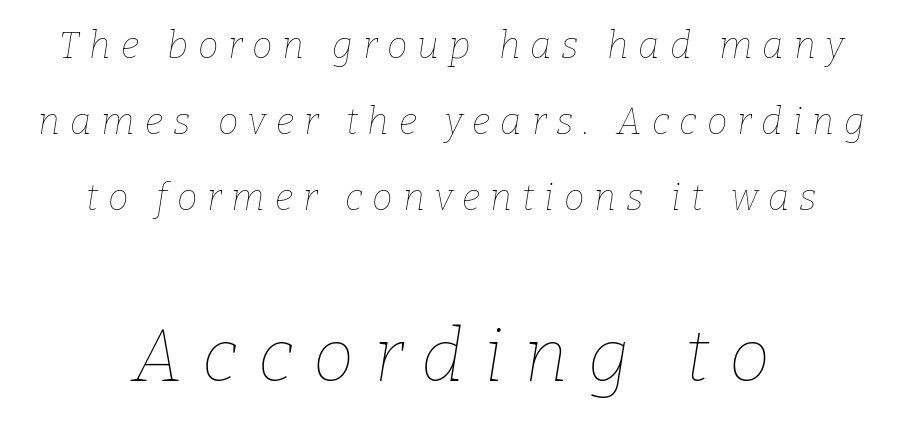
Caption: multi-line text, centered on the measure. A typesetter would call this heavily tracked-out type. Think of a printed novel: that variable character pitch is what you see here. The block of text is sparse from top to bottom, with ample space between rows. The glyphs look as if they've been sheared to an angle.
